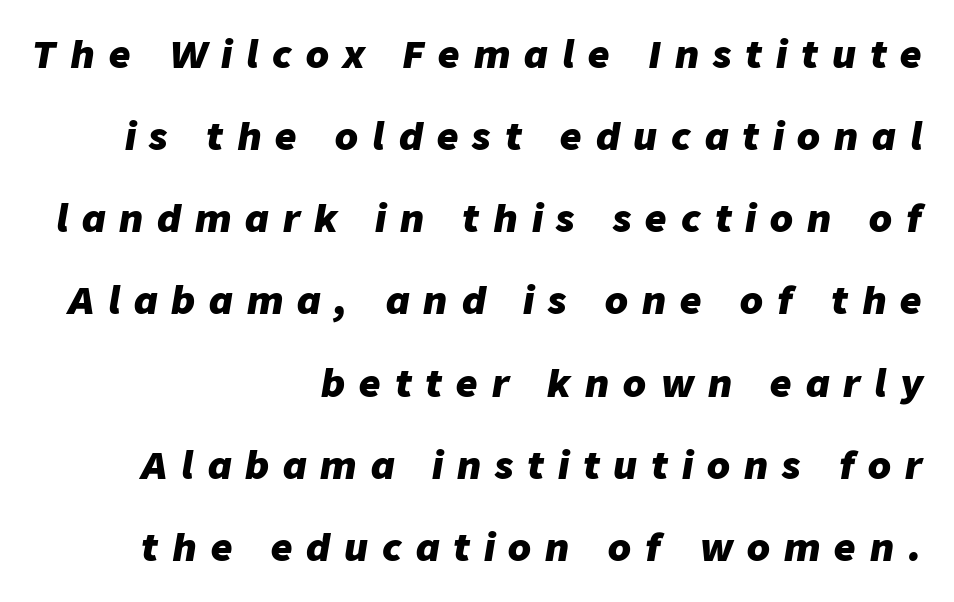
The image shows 37 px heavy type, italic (leaning right); set right-aligned, loose line spacing (2.22x), unusually wide letter spacing (+0.38 em), not underlined; low stroke contrast and a medium x-height.
